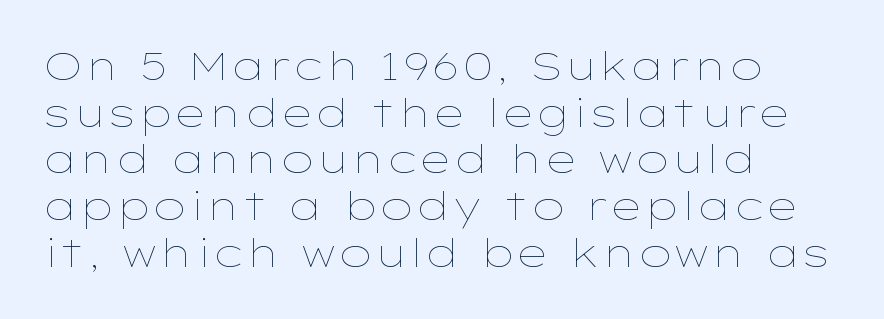
Proportional: the letters do not fall into vertical columns. Every row of glyphs begins at an identical x-position on the left. Descenders hang freely into open space. The lettering stays uniformly vertical, giving the passage a roman look. Is the letter spacing exaggerated? No — it looks like the ordinary default. Think standard paragraph weight, or any step lighter than that.
